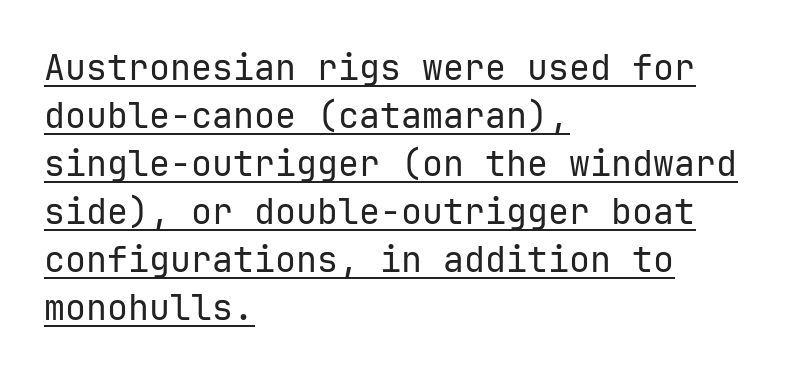
The image shows 35 px regular-weight sans-serif type, upright, monospaced; set left-aligned, normal line spacing (1.37x), normal letter spacing, underlined; low stroke contrast and a medium x-height.
